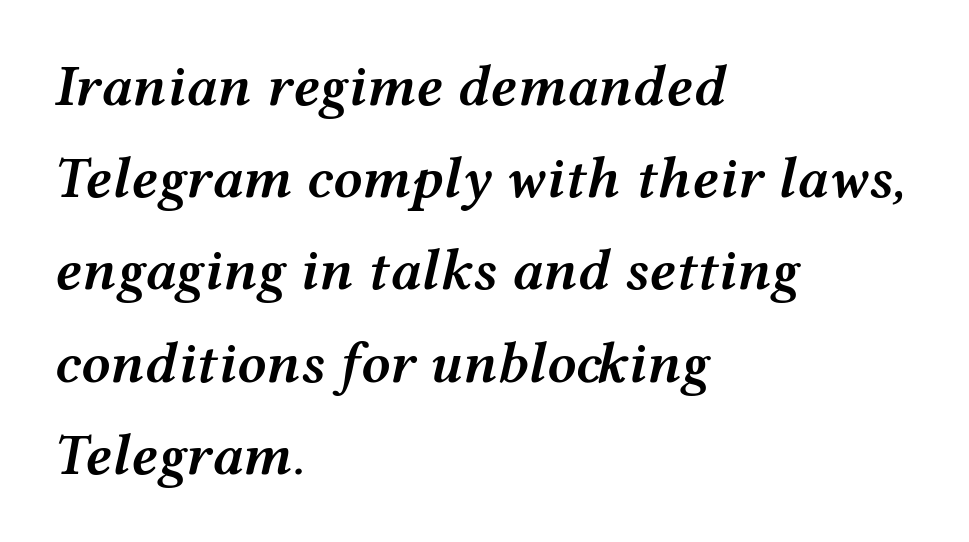
The image shows 58 px semibold, wide type, italic (leaning right); set left-aligned, normal line spacing (1.59x), normal letter spacing, not underlined; medium stroke contrast and a medium x-height.
